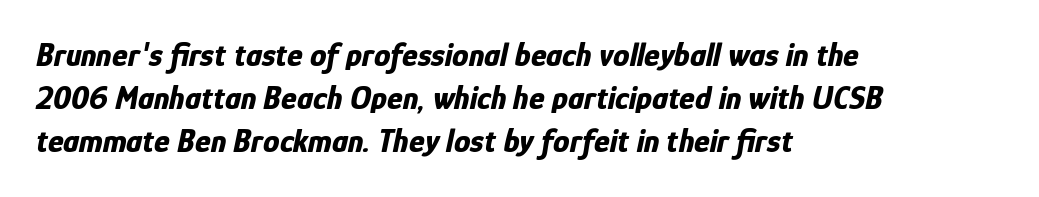
This sample uses plain, unmodified letter spacing. One glance says typical: line gaps are just what's usual. Heft: maximum for text — a bold. Leftover space on each line is placed entirely after the last word. The glyphs look as if they've been sheared to an angle. Is this a fixed-width face? No — the glyphs have proportional, varying widths.
